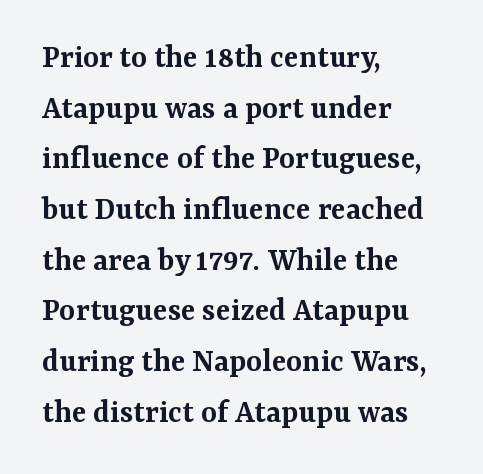
{"serif": "yes", "italic": "no", "bold": "semi", "weight": "semibold", "width": "normal", "stroke_contrast": "medium", "x_height": "medium", "monospaced": "no", "underline": "no", "align": "left", "line_spacing": "normal", "line_spacing_ratio": 1.49, "letter_spacing": "normal", "letter_spacing_em": 0.0, "glyph_px": 34}
